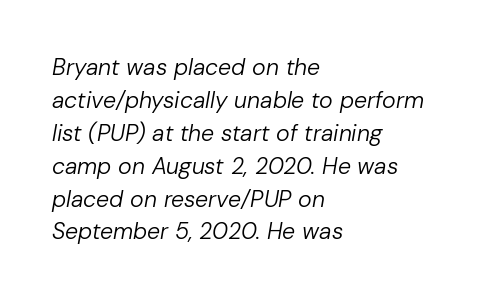
The image shows 23 px text type, italic (leaning right); set left-aligned, normal line spacing (1.43x), normal letter spacing, not underlined.
